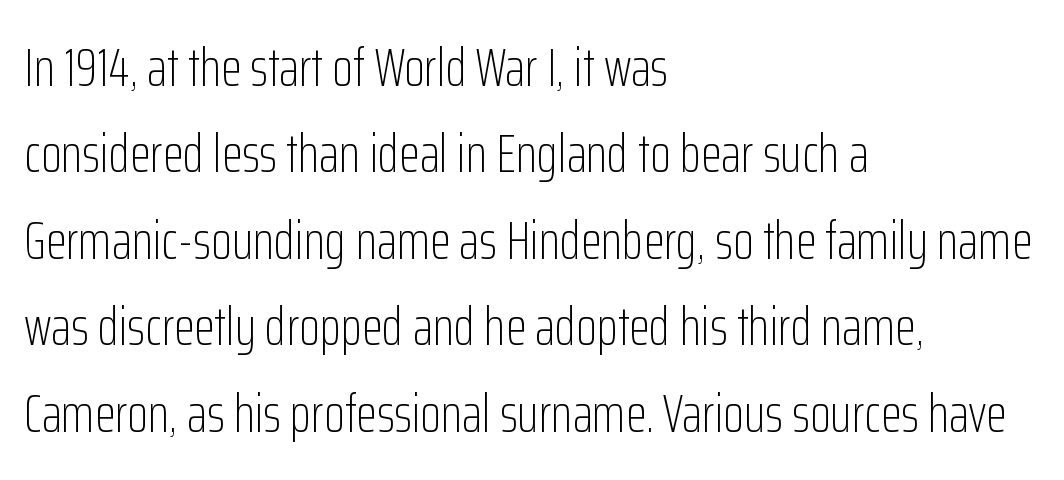
{"serif": "no", "italic": "no", "bold": "no", "weight": "light", "width": "condensed", "stroke_contrast": "low", "x_height": "medium", "monospaced": "no", "underline": "no", "align": "left", "line_spacing": "normal", "line_spacing_ratio": 1.6, "letter_spacing": "normal", "letter_spacing_em": 0.0, "glyph_px": 54}
